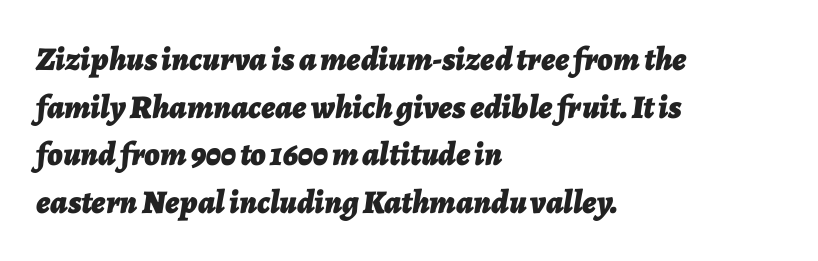
Regular leading. Just letters on the line, the space beneath them empty. The axis of the letterforms is tilted away from vertical. Typographic density is high because the face is bold. The rendering keeps characters at their native spacing.
